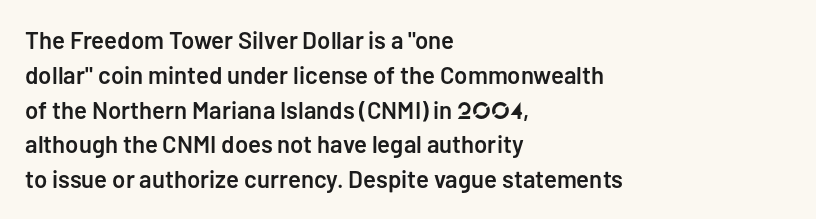
The image shows 24 px text type, upright; set left-aligned, normal line spacing (1.45x), normal letter spacing, not underlined.
